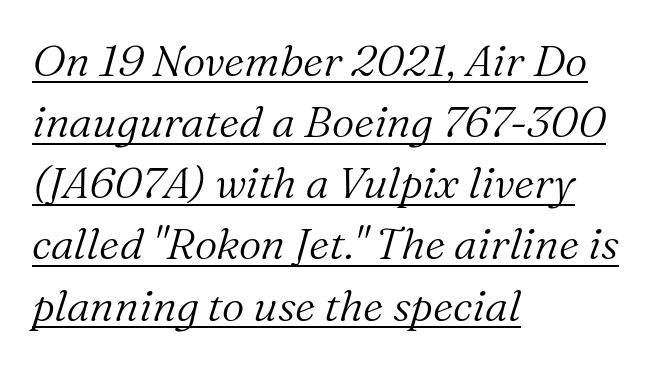
Q: Is the text bold? A: No.
Q: Is the text italic (slanted)? A: Yes, it leans right by about 16 degrees.
Q: Is the typeface a serif or a sans-serif typeface? A: Serif.
Q: Is the text underlined? A: Yes.
Q: How is the paragraph aligned? A: Left-aligned.
Q: Is the spacing between letters normal or unusually wide? A: Normal.
Q: Is the spacing between lines tight, normal or loose? A: Normal.
Q: Width (condensed, normal, or wide)? A: Normal.
Q: Stroke contrast? A: Medium.
Q: x-height? A: Medium.
Q: Monospaced? A: No.
